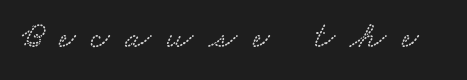
Spacing verdict: proportional, widths tailored to each character. Each word looks stretched out because of the extra space between its letters. Clear beneath every line of the passage.
